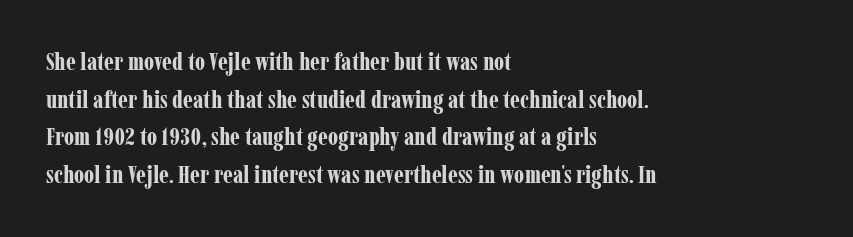
Students, note that the glyphs here touch the page at normal intervals. The vertical gap from one line to the next is medium. The lettering stays uniformly vertical, giving the passage a roman look. The lines are quadded left. Heft: maximum for text — a bold. Type without underlining.
